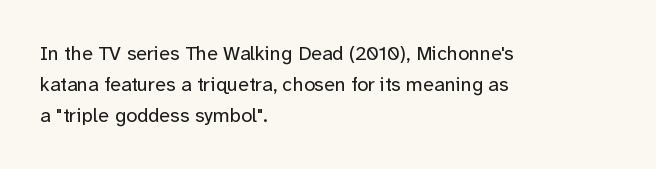
Q: Is the text bold? A: No.
Q: Is the text italic (slanted)? A: No, it is upright.
Q: Is the text underlined? A: No.
Q: How is the paragraph aligned? A: Left-aligned.
Q: Is the spacing between letters normal or unusually wide? A: Normal.
Q: Is the spacing between lines tight, normal or loose? A: Normal.
